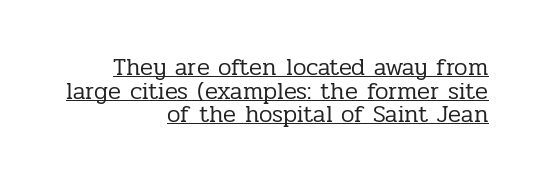
Q: Is the text bold? A: No.
Q: Is the text italic (slanted)? A: No, it is upright.
Q: Is the text underlined? A: Yes.
Q: How is the paragraph aligned? A: Right-aligned.
Q: Is the spacing between letters normal or unusually wide? A: Normal.
Q: Is the spacing between lines tight, normal or loose? A: Tight.
